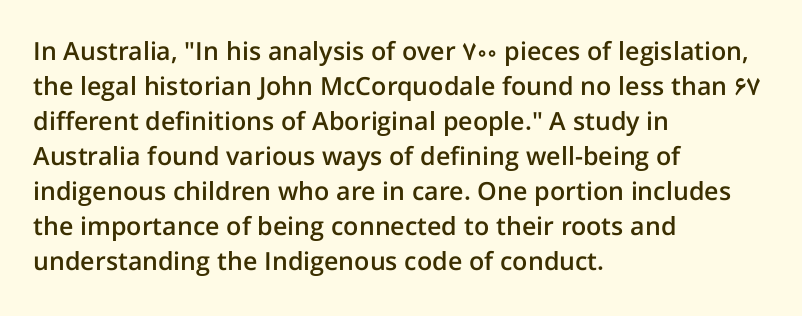
Notice how the passage keeps a crisp vertical edge on the left only. Ordinary non-slanted type is in use. Strokes here are thickened, but only to semibold level. Vertical spacing — default. The glyphs are unaccompanied by any horizontal stroke below them.
